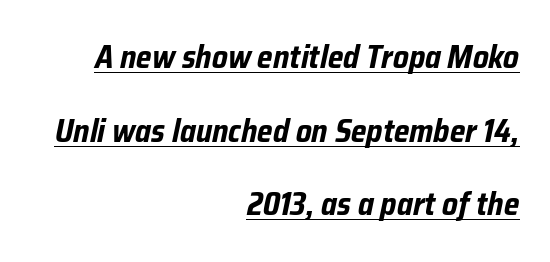
Q: Is the text bold? A: Yes.
Q: Is the text italic (slanted)? A: Yes, it leans right by about 12 degrees.
Q: Is the text underlined? A: Yes.
Q: How is the paragraph aligned? A: Right-aligned.
Q: Is the spacing between letters normal or unusually wide? A: Normal.
Q: Is the spacing between lines tight, normal or loose? A: Loose.
Q: Width (condensed, normal, or wide)? A: Condensed.
Q: Stroke contrast? A: Low.
Q: x-height? A: Medium.
Q: Monospaced? A: No.
